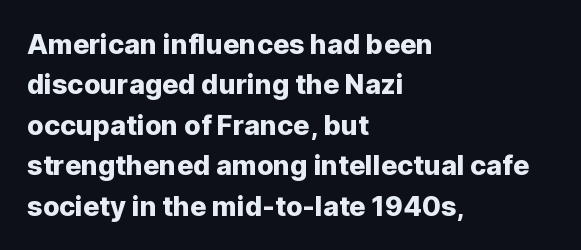
{"italic": "no", "underline": "no", "align": "left", "line_spacing": "normal", "line_spacing_ratio": 1.5, "letter_spacing": "normal", "letter_spacing_em": 0.0, "glyph_px": 27}
